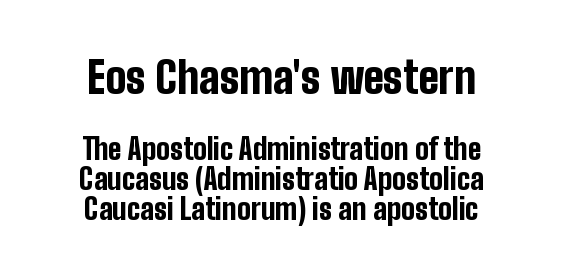
Q: Is the text bold? A: Yes.
Q: Is the text italic (slanted)? A: No, it is upright.
Q: Is the typeface a serif or a sans-serif typeface? A: Sans-serif.
Q: Is the text underlined? A: No.
Q: Is the spacing between letters normal or unusually wide? A: Normal.
Q: Is the spacing between lines tight, normal or loose? A: Tight.
Q: Which block of text is set in a larger size, the first (top) or the second (bottom)? A: The first (top) one.
Q: Width (condensed, normal, or wide)? A: Condensed.
Q: Stroke contrast? A: Low.
Q: x-height? A: Medium.
Q: Monospaced? A: No.
